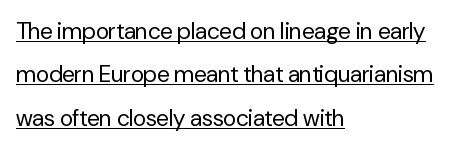
Q: Is the text bold? A: No.
Q: Is the text italic (slanted)? A: No, it is upright.
Q: Is the text underlined? A: Yes.
Q: How is the paragraph aligned? A: Left-aligned.
Q: Is the spacing between letters normal or unusually wide? A: Normal.
